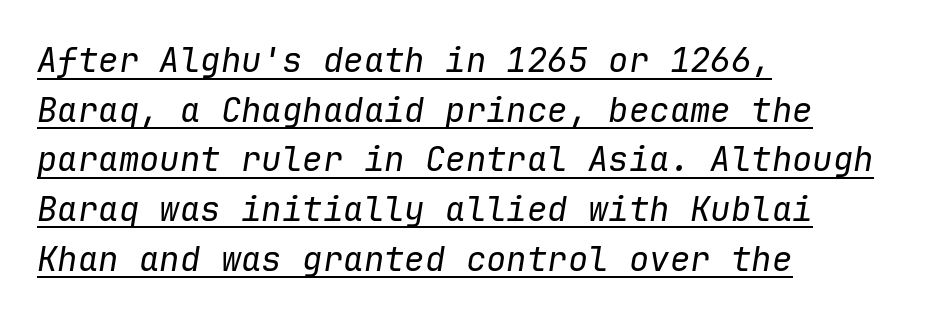
The image shows 34 px regular-weight type, italic (leaning right), monospaced; set left-aligned, normal line spacing (1.46x), normal letter spacing, underlined; low stroke contrast and a medium x-height.
